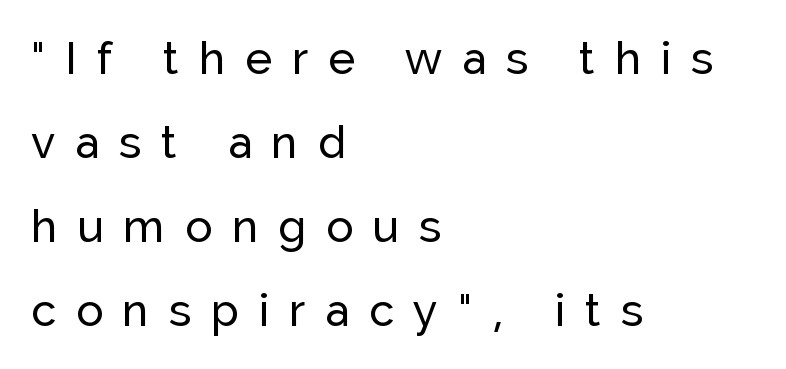
{"serif": "no", "italic": "no", "width": "normal", "stroke_contrast": "low", "x_height": "medium", "monospaced": "no", "underline": "no", "align": "left", "line_spacing_ratio": 1.87, "letter_spacing": "wide", "letter_spacing_em": 0.44, "glyph_px": 45}
